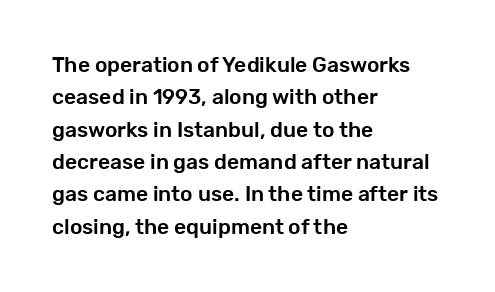
{"italic": "no", "underline": "no", "align": "left", "line_spacing": "normal", "line_spacing_ratio": 1.54, "letter_spacing": "normal", "letter_spacing_em": 0.0, "glyph_px": 21}
